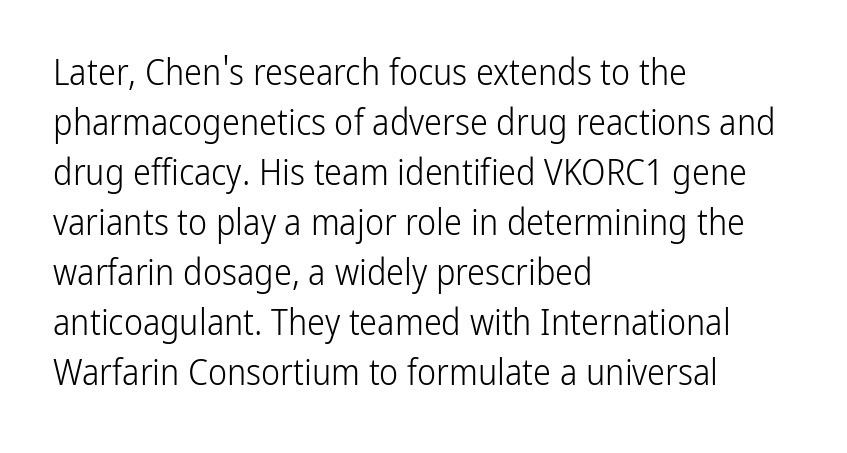
{"serif": "no", "italic": "no", "bold": "no", "weight": "light", "width": "condensed", "stroke_contrast": "low", "x_height": "medium", "monospaced": "no", "underline": "no", "align": "left", "line_spacing": "normal", "line_spacing_ratio": 1.39, "letter_spacing": "normal", "letter_spacing_em": 0.0, "glyph_px": 36}
